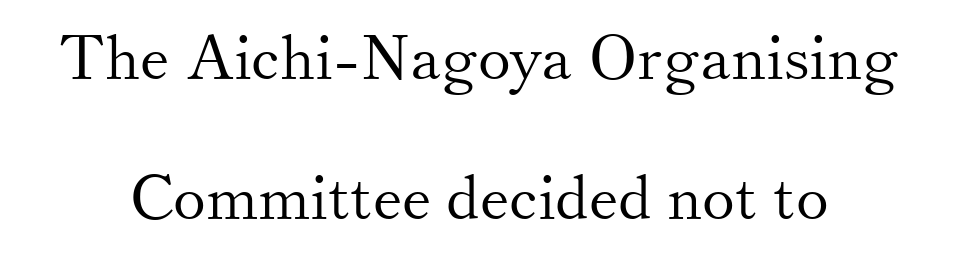
On a weight scale, this lands at 450 or below. Vertically, the passage feels expansive, rows floating well apart. Spacing verdict: proportional, widths tailored to each character. Just letters on the line, the space beneath them empty. Small tapered or slab feet sit at the stroke ends, so this counts as serif.
